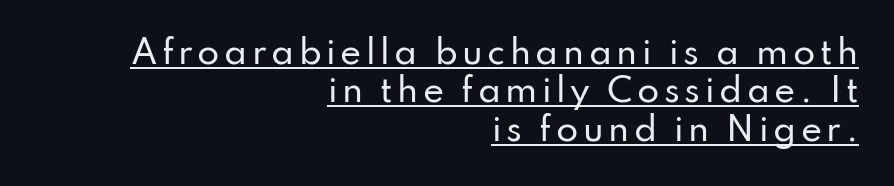
The typesetter chose a ragged-left arrangement here. The passage shown is typed in a proportional face where columns would drift. Observe the absence of serifs on each vertical stroke in this sample. Posture: upright roman. The words here are underlined.
